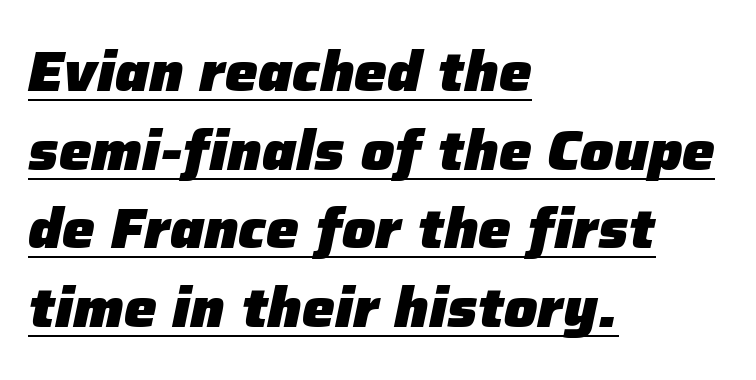
{"italic": "yes", "lean": "right", "slant_degrees": 12, "bold": "yes", "weight": "heavy", "width": "normal", "stroke_contrast": "low", "x_height": "medium", "monospaced": "no", "underline": "yes", "align": "left", "line_spacing": "normal", "line_spacing_ratio": 1.43, "letter_spacing": "normal", "letter_spacing_em": 0.0, "glyph_px": 55}
